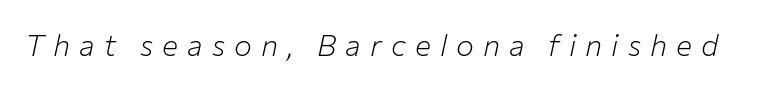
Q: Is the text bold? A: No.
Q: Is the text italic (slanted)? A: Yes, it leans right by about 12 degrees.
Q: Is the text underlined? A: No.
Q: Is the spacing between letters normal or unusually wide? A: Unusually wide.
Q: Width (condensed, normal, or wide)? A: Normal.
Q: Stroke contrast? A: Low.
Q: x-height? A: Medium.
Q: Monospaced? A: No.
